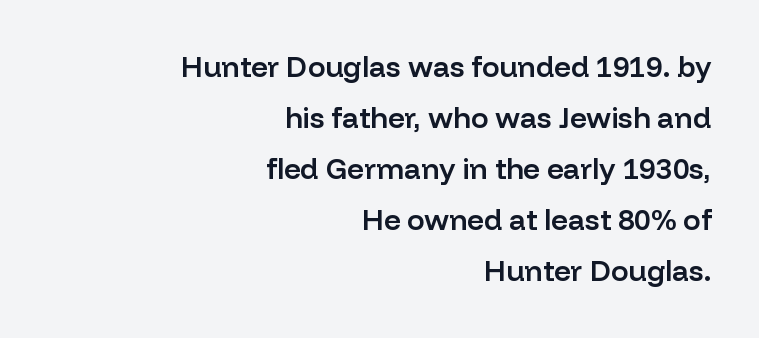
{"serif": "no", "italic": "no", "bold": "semi", "weight": "semibold", "width": "normal", "stroke_contrast": "low", "x_height": "medium", "monospaced": "no", "underline": "no", "align": "right", "line_spacing_ratio": 1.76, "letter_spacing": "normal", "letter_spacing_em": 0.0, "glyph_px": 29}
